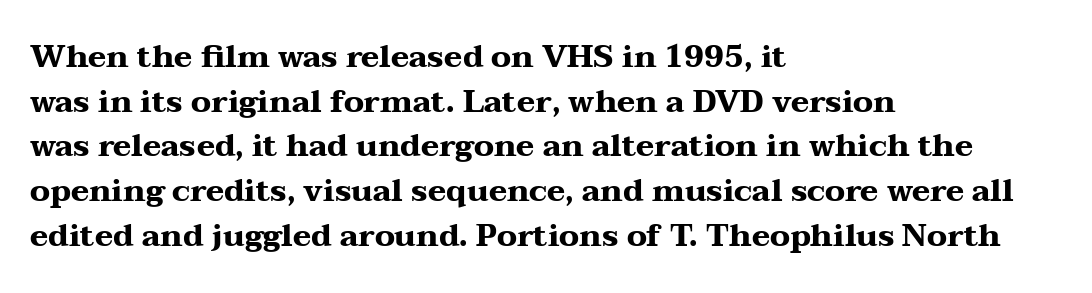
The image shows 31 px heavy, wide serif type, upright; set left-aligned, normal line spacing (1.44x), normal letter spacing, not underlined; medium stroke contrast and a medium x-height.
